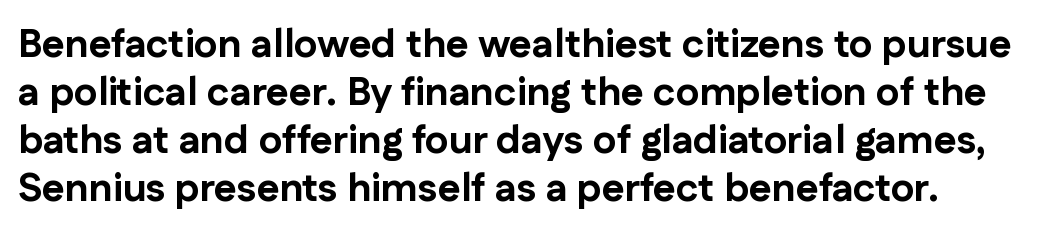
Spacing between characters is what you'd get straight out of the box. Is the type bold? Yes — the strokes are clearly thick and heavy. Observe the absence of serifs on each vertical stroke in this sample. Descenders hang freely into open space. Spacing verdict: proportional, widths tailored to each character.
